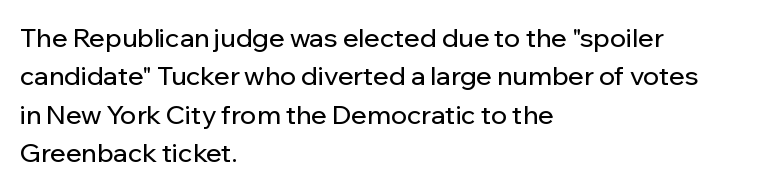
{"italic": "no", "underline": "no", "align": "left", "line_spacing": "normal", "line_spacing_ratio": 1.48, "letter_spacing": "normal", "letter_spacing_em": 0.0, "glyph_px": 26}
